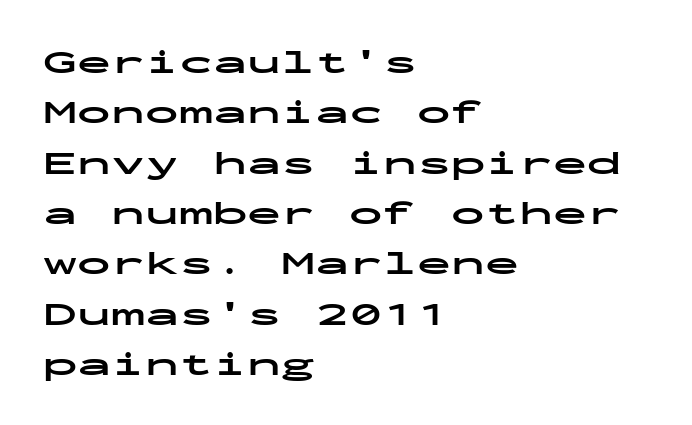
{"serif": "no", "italic": "no", "bold": "yes", "weight": "bold", "width": "wide", "stroke_contrast": "low", "x_height": "medium", "monospaced": "yes", "underline": "no", "align": "left", "line_spacing": "normal", "line_spacing_ratio": 1.48, "letter_spacing": "normal", "letter_spacing_em": 0.0, "glyph_px": 34}
